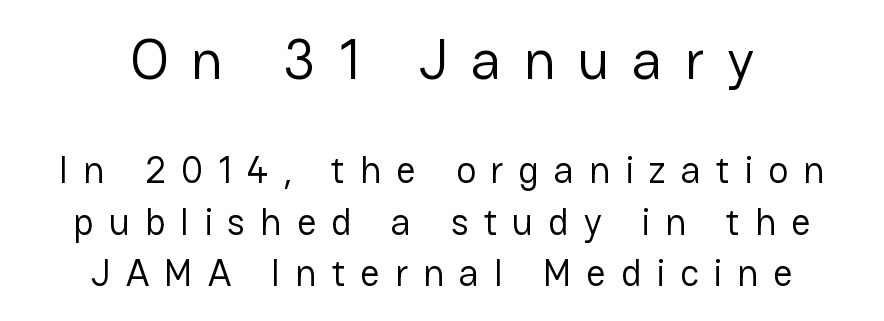
Q: Is the text bold? A: No.
Q: Is the text italic (slanted)? A: No, it is upright.
Q: Is the typeface a serif or a sans-serif typeface? A: Sans-serif.
Q: Is the text underlined? A: No.
Q: How is the paragraph aligned? A: Centered.
Q: Is the spacing between letters normal or unusually wide? A: Unusually wide.
Q: Is the spacing between lines tight, normal or loose? A: Normal.
Q: Which block of text is set in a larger size, the first (top) or the second (bottom)? A: The first (top) one.
Q: Width (condensed, normal, or wide)? A: Normal.
Q: Stroke contrast? A: Low.
Q: x-height? A: Medium.
Q: Monospaced? A: No.
